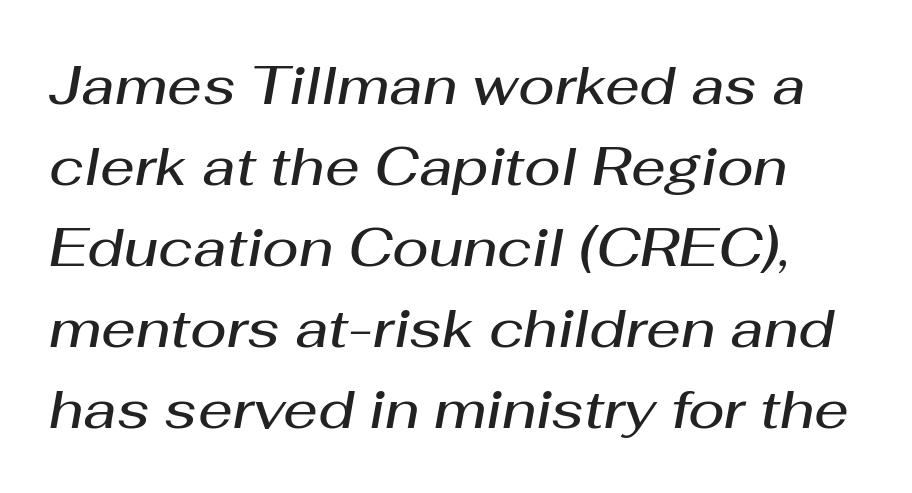
{"italic": "yes", "lean": "right", "slant_degrees": 10, "bold": "semi", "weight": "semibold", "width": "normal", "stroke_contrast": "medium", "x_height": "medium", "monospaced": "no", "underline": "no", "line_spacing": "normal", "line_spacing_ratio": 1.5, "letter_spacing": "normal", "letter_spacing_em": 0.0, "glyph_px": 54}
